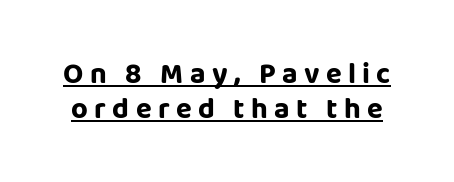
Q: Is the text italic (slanted)? A: No, it is upright.
Q: Is the typeface a serif or a sans-serif typeface? A: Sans-serif.
Q: Is the text underlined? A: Yes.
Q: Is the spacing between letters normal or unusually wide? A: Unusually wide.
Q: Width (condensed, normal, or wide)? A: Normal.
Q: Stroke contrast? A: Low.
Q: x-height? A: Large.
Q: Monospaced? A: No.
